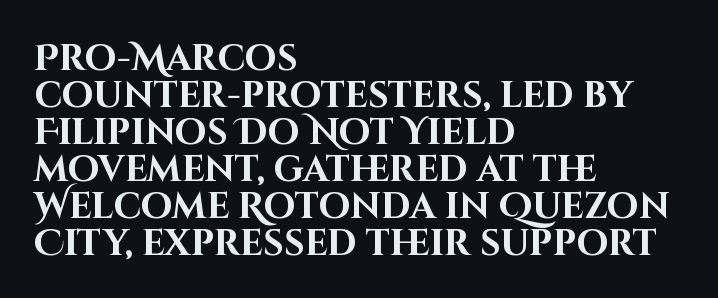
Q: Is the text bold? A: Yes.
Q: Is the text italic (slanted)? A: No, it is upright.
Q: Is the typeface a serif or a sans-serif typeface? A: Sans-serif.
Q: Is the text underlined? A: No.
Q: How is the paragraph aligned? A: Left-aligned.
Q: Is the spacing between letters normal or unusually wide? A: Normal.
Q: Is the spacing between lines tight, normal or loose? A: Tight.
Q: Width (condensed, normal, or wide)? A: Normal.
Q: Stroke contrast? A: High.
Q: x-height? A: Large.
Q: Monospaced? A: No.
